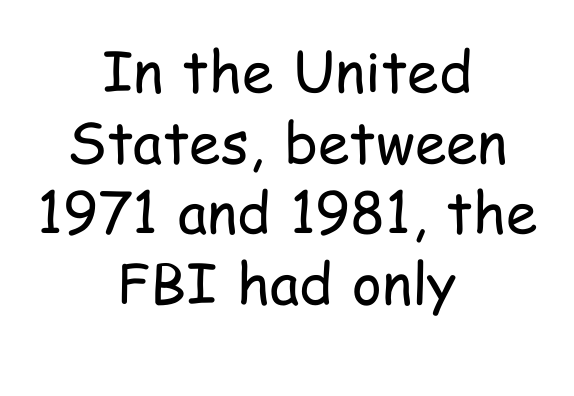
The image shows 57 px regular-weight, condensed sans-serif type, upright; set centered, line spacing 1.24x, normal letter spacing, not underlined; low stroke contrast and a medium x-height.
